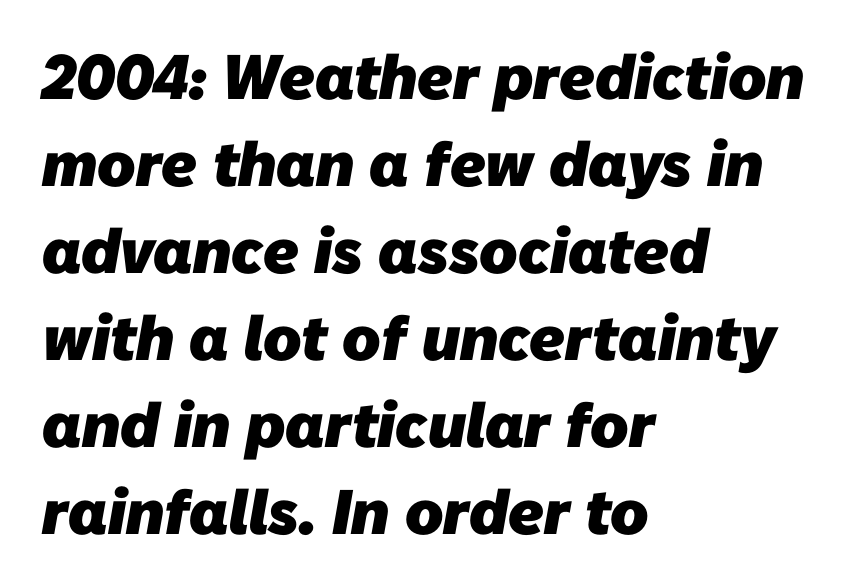
The image shows 63 px heavy sans-serif type; set left-aligned, normal line spacing (1.38x), normal letter spacing, not underlined; low stroke contrast and a medium x-height.
